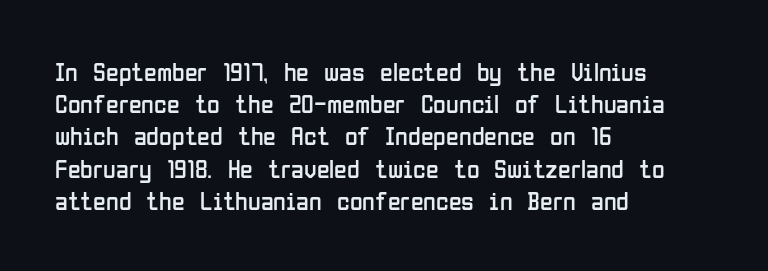
Q: Is the text bold? A: No.
Q: Is the text italic (slanted)? A: No, it is upright.
Q: Is the text underlined? A: No.
Q: How is the paragraph aligned? A: Left-aligned.
Q: Is the spacing between letters normal or unusually wide? A: Normal.
